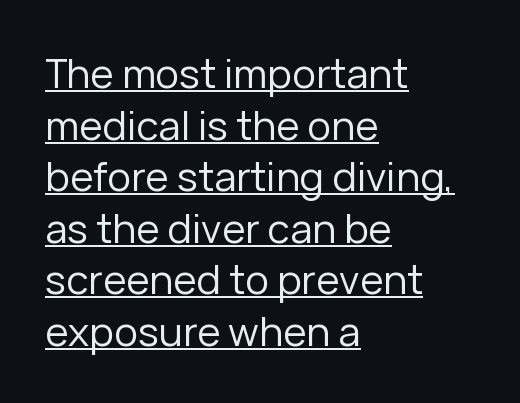
Q: Is the text bold? A: No.
Q: Is the text italic (slanted)? A: No, it is upright.
Q: Is the typeface a serif or a sans-serif typeface? A: Sans-serif.
Q: Is the text underlined? A: Yes.
Q: How is the paragraph aligned? A: Left-aligned.
Q: Is the spacing between letters normal or unusually wide? A: Normal.
Q: Is the spacing between lines tight, normal or loose? A: Normal.
Q: Width (condensed, normal, or wide)? A: Normal.
Q: Stroke contrast? A: Low.
Q: x-height? A: Medium.
Q: Monospaced? A: No.
